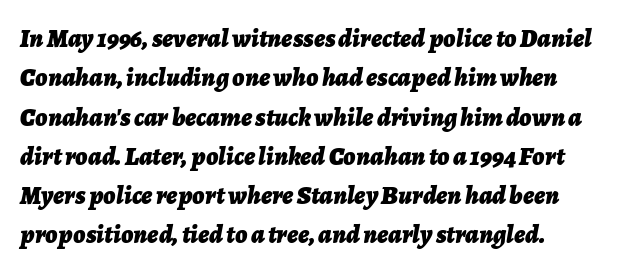
Q: Is the text bold? A: Yes.
Q: Is the text italic (slanted)? A: Yes, it leans right by about 7 degrees.
Q: Is the text underlined? A: No.
Q: How is the paragraph aligned? A: Left-aligned.
Q: Is the spacing between letters normal or unusually wide? A: Normal.
Q: Is the spacing between lines tight, normal or loose? A: Normal.
